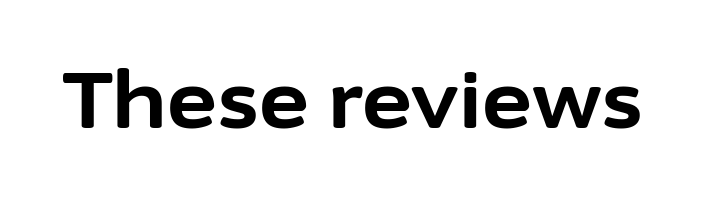
If you drew a line through each stem, it would be perfectly vertical. The line texture is even and compact thanks to regular tracking. Every letter is thick-stroked: bold, no question. Classification — sans serif.
